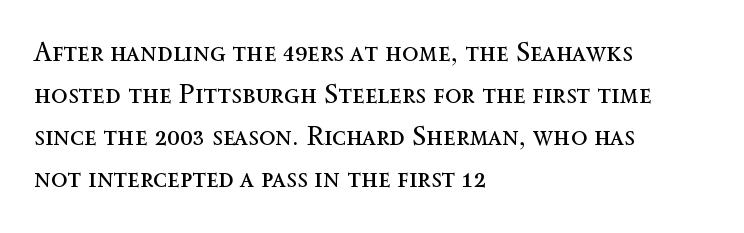
Each new line begins a customary step beneath the previous one. The passage shown is not underscored anywhere. Weight: not bold — regular or lighter. Nope, not italic — everything's standing straight. A classic flush-left, rag-right setting is used for this passage.
